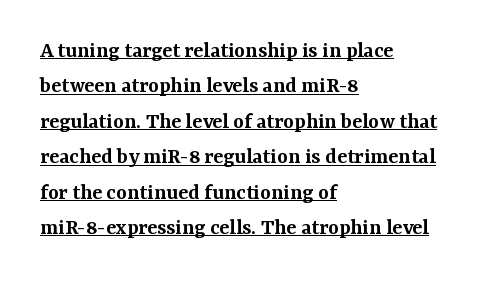
The image shows 23 px text type, upright; set left-aligned, normal line spacing (1.54x), normal letter spacing, underlined.
